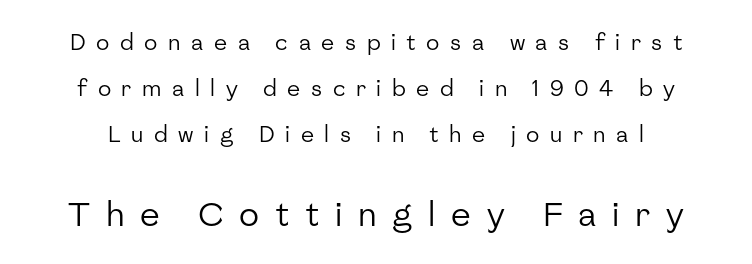
The image shows 33 px regular-weight sans-serif type, upright; set loose line spacing (2.1x), unusually wide letter spacing (+0.48 em), not underlined; the second (bottom) block is 1.5x larger; low stroke contrast and a medium x-height.
